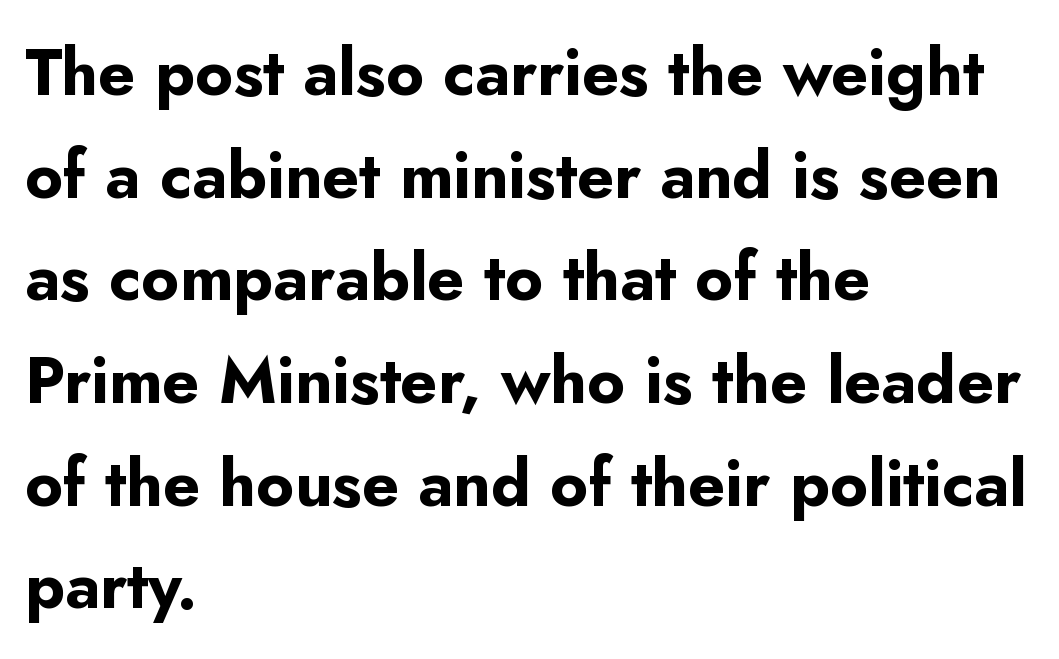
{"serif": "no", "italic": "no", "bold": "yes", "weight": "bold", "width": "normal", "stroke_contrast": "low", "x_height": "small", "monospaced": "no", "underline": "no", "align": "left", "line_spacing": "normal", "line_spacing_ratio": 1.58, "letter_spacing": "normal", "letter_spacing_em": 0.0, "glyph_px": 65}
